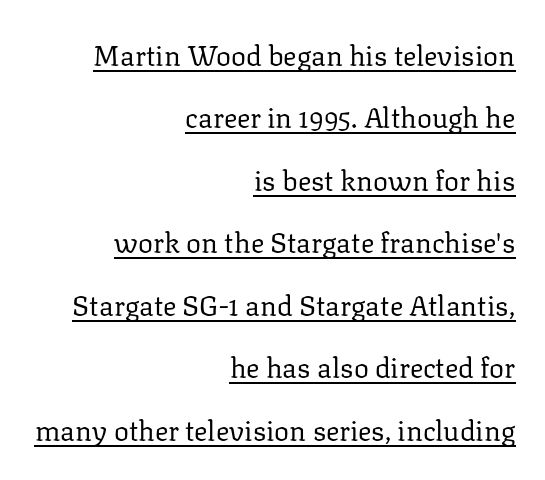
{"serif": "yes", "italic": "no", "bold": "no", "weight": "regular", "width": "normal", "stroke_contrast": "low", "x_height": "medium", "monospaced": "no", "underline": "yes", "align": "right", "line_spacing": "loose", "line_spacing_ratio": 2.23, "letter_spacing": "normal", "letter_spacing_em": 0.0, "glyph_px": 28}
